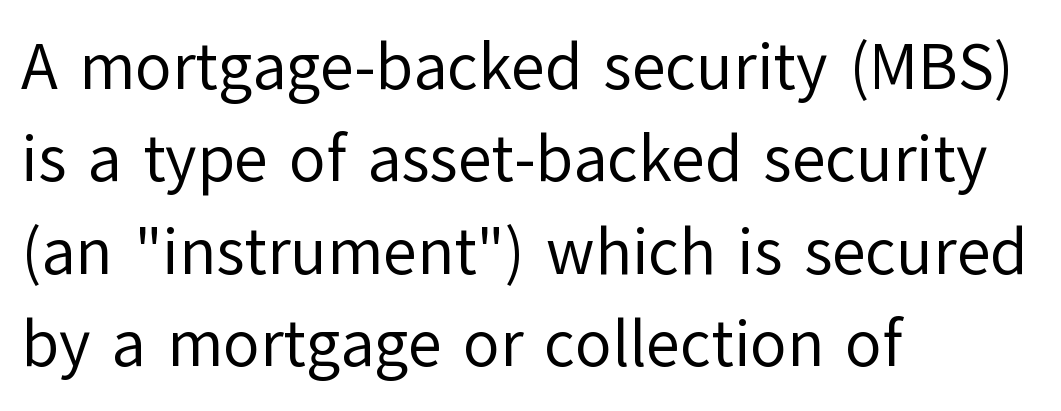
{"serif": "no", "italic": "no", "bold": "no", "weight": "regular", "width": "normal", "stroke_contrast": "low", "x_height": "medium", "monospaced": "no", "underline": "no", "align": "left", "line_spacing": "normal", "line_spacing_ratio": 1.4, "letter_spacing": "normal", "letter_spacing_em": 0.0, "glyph_px": 66}
